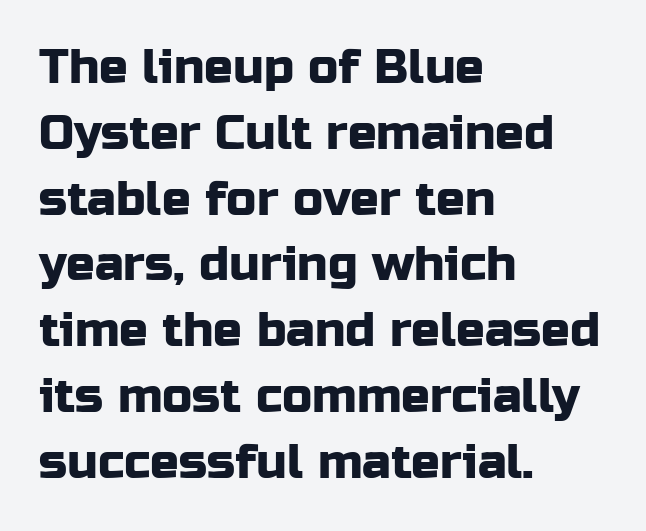
A clean baseline with only descenders dipping below it. Is the letter spacing exaggerated? No — it looks like the ordinary default. Interline gaps are of average width in this sample. Casual observation: everything's shoved over to the left. Note the varied advance widths — an 'i' is clearly narrower than an 'm'. The specimen reads as upright at a glance.
